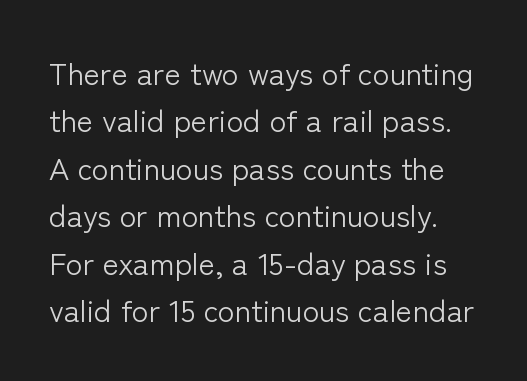
The image shows 31 px light sans-serif type, upright; set normal line spacing (1.53x), normal letter spacing, not underlined; low stroke contrast and a medium x-height.
